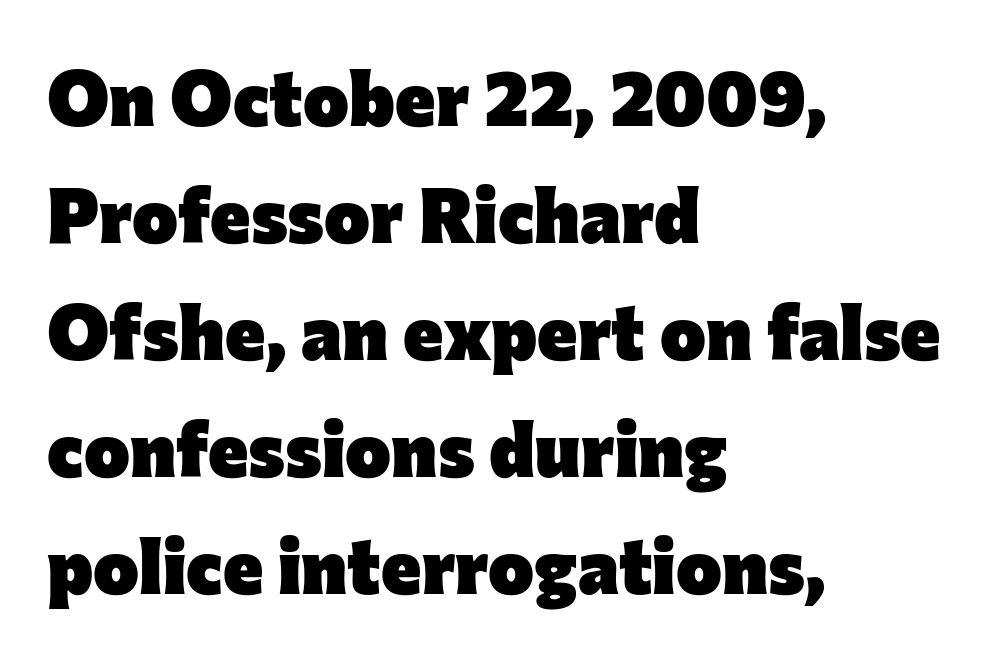
The passage is arranged the way most books set body copy — flush left. You could not count columns in this text — the font is proportionally spaced. The specimen reads as upright at a glance. Words appear dense and cohesive because spacing is normal. Are there feet on the stems? There aren't — it's a sans. The space directly below the letters is spotless.
